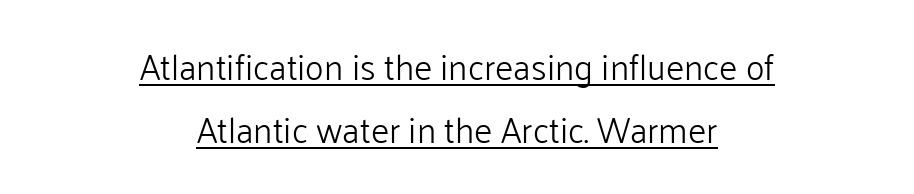
The image shows 35 px light sans-serif type, upright; set centered, line spacing 1.8x, normal letter spacing, underlined; low stroke contrast and a medium x-height.
